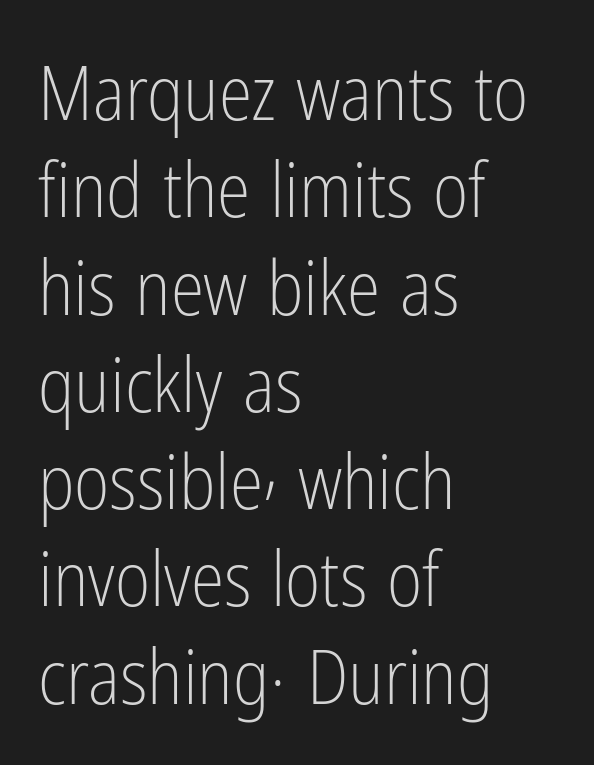
Q: Is the text bold? A: No.
Q: Is the text italic (slanted)? A: No, it is upright.
Q: Is the typeface a serif or a sans-serif typeface? A: Sans-serif.
Q: Is the text underlined? A: No.
Q: How is the paragraph aligned? A: Left-aligned.
Q: Is the spacing between letters normal or unusually wide? A: Normal.
Q: Is the spacing between lines tight, normal or loose? A: Normal.
Q: Width (condensed, normal, or wide)? A: Condensed.
Q: Stroke contrast? A: Low.
Q: x-height? A: Medium.
Q: Monospaced? A: No.
